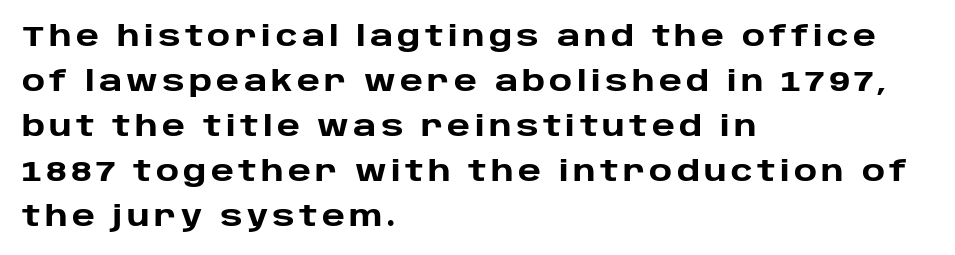
The image shows 29 px heavy sans-serif type, upright; set left-aligned, normal line spacing (1.55x), not underlined; low stroke contrast and a large x-height.
